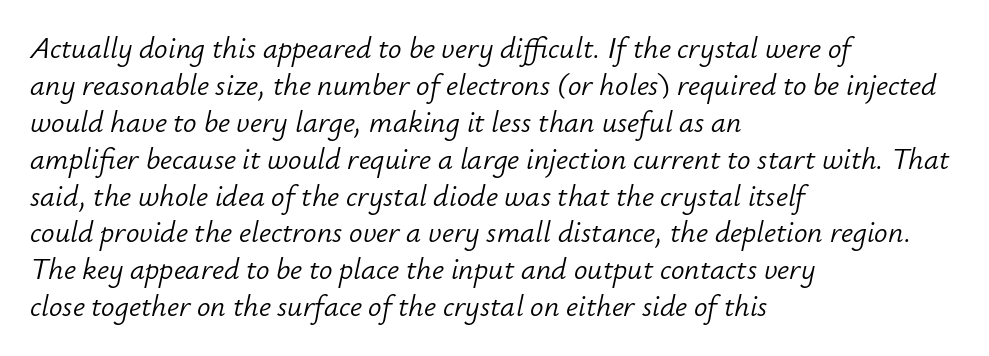
The image shows 30 px light type, italic (leaning right); set left-aligned, line spacing 1.23x, normal letter spacing, not underlined; low stroke contrast and a small x-height.
